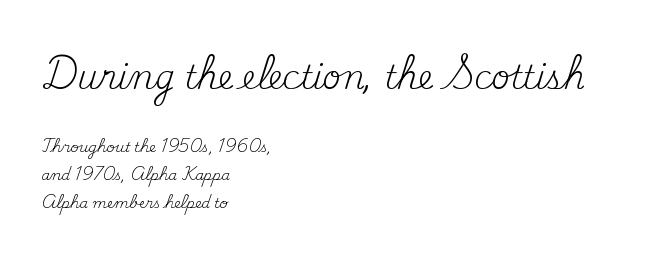
Bold? No — there's no thickening of the strokes. The passage shown is not underscored anywhere. All the whitespace from short lines collects on the right. The designer gave the opening block more size than the closing block. This sample uses plain, unmodified letter spacing.
